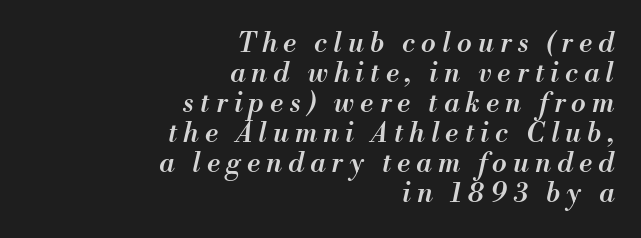
The type is letterspaced generously, with wide tracking. Typesetter's note: demi weight, one step under bold. Whoever set this chose condensed vertical rhythm over breathing room. This is oblique type, the kind used for emphasis or titles. A flush-right, rag-left setting is used for this passage.
